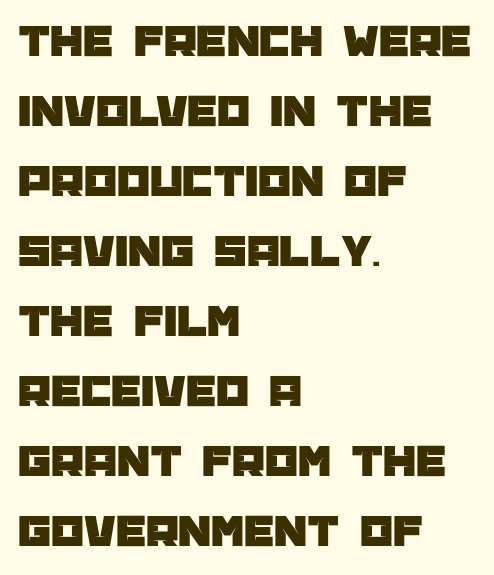
{"serif": "no", "italic": "no", "width": "normal", "stroke_contrast": "low", "x_height": "large", "monospaced": "no", "underline": "no", "align": "left", "line_spacing": "normal", "line_spacing_ratio": 1.49, "letter_spacing": "normal", "letter_spacing_em": 0.0, "glyph_px": 47}
